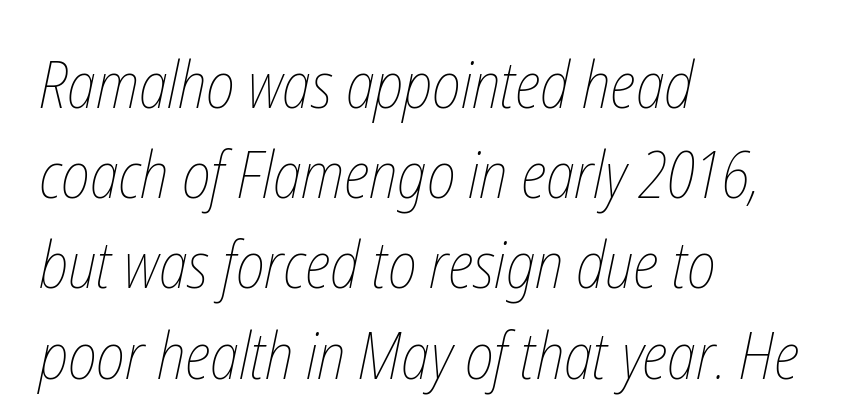
Q: Is the text bold? A: No.
Q: Is the text underlined? A: No.
Q: How is the paragraph aligned? A: Left-aligned.
Q: Is the spacing between letters normal or unusually wide? A: Normal.
Q: Is the spacing between lines tight, normal or loose? A: Normal.
Q: Width (condensed, normal, or wide)? A: Condensed.
Q: Stroke contrast? A: Low.
Q: x-height? A: Medium.
Q: Monospaced? A: No.
